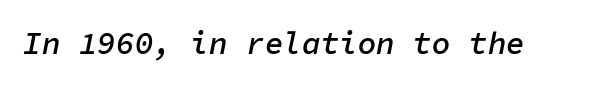
The image shows 31 px semibold type, italic (leaning right), monospaced; set normal letter spacing, not underlined; low stroke contrast and a medium x-height.
